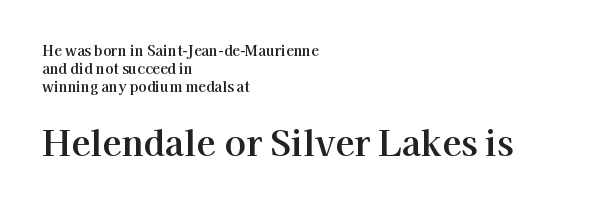
The image shows 35 px serif type, upright; set left-aligned, normal line spacing (1.27x), normal letter spacing, not underlined; the second (bottom) block is 2.5x larger; high stroke contrast and a medium x-height.
